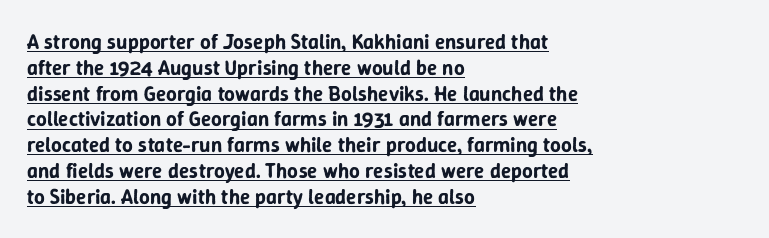
The image shows 21 px text type, upright; set left-aligned, line spacing 1.23x, normal letter spacing, underlined.
